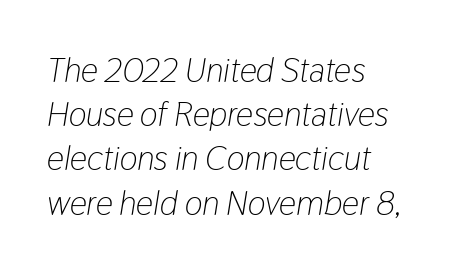
The image shows 34 px light, condensed type, italic (leaning right); set left-aligned, normal line spacing (1.3x), normal letter spacing, not underlined; low stroke contrast and a medium x-height.
